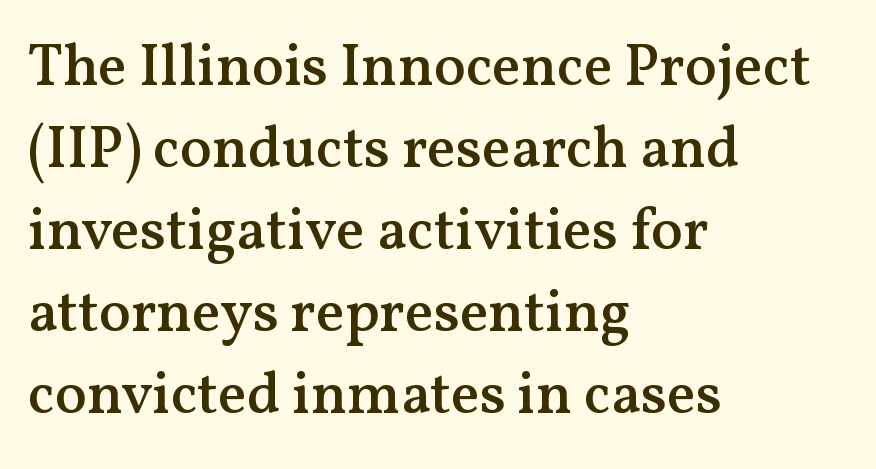
The image shows 59 px semibold serif type, upright; set left-aligned, normal line spacing (1.39x), normal letter spacing, not underlined; medium stroke contrast and a medium x-height.
